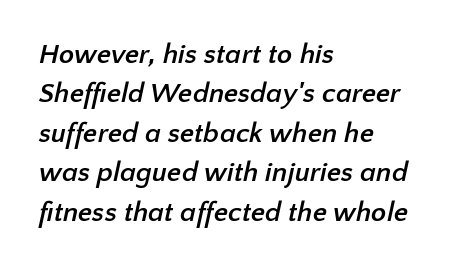
Q: Is the text bold? A: Yes.
Q: Is the typeface a serif or a sans-serif typeface? A: Sans-serif.
Q: Is the text underlined? A: No.
Q: How is the paragraph aligned? A: Left-aligned.
Q: Is the spacing between letters normal or unusually wide? A: Normal.
Q: Is the spacing between lines tight, normal or loose? A: Normal.
Q: Width (condensed, normal, or wide)? A: Normal.
Q: Stroke contrast? A: Low.
Q: x-height? A: Medium.
Q: Monospaced? A: No.
